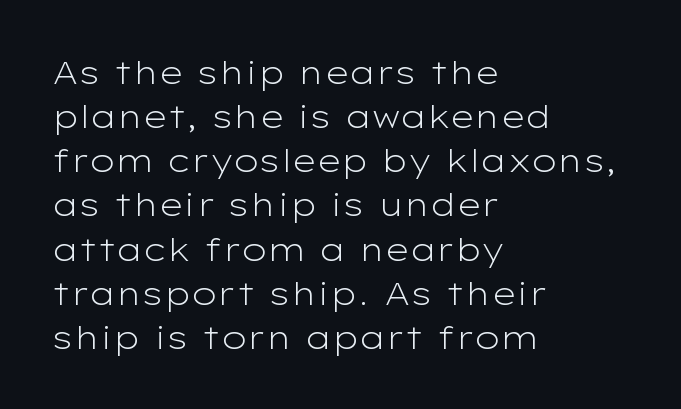
Q: Is the text bold? A: No.
Q: Is the text italic (slanted)? A: No, it is upright.
Q: Is the typeface a serif or a sans-serif typeface? A: Sans-serif.
Q: Is the text underlined? A: No.
Q: How is the paragraph aligned? A: Left-aligned.
Q: Is the spacing between letters normal or unusually wide? A: Normal.
Q: Is the spacing between lines tight, normal or loose? A: Normal.
Q: Width (condensed, normal, or wide)? A: Wide.
Q: Stroke contrast? A: Low.
Q: x-height? A: Medium.
Q: Monospaced? A: No.
